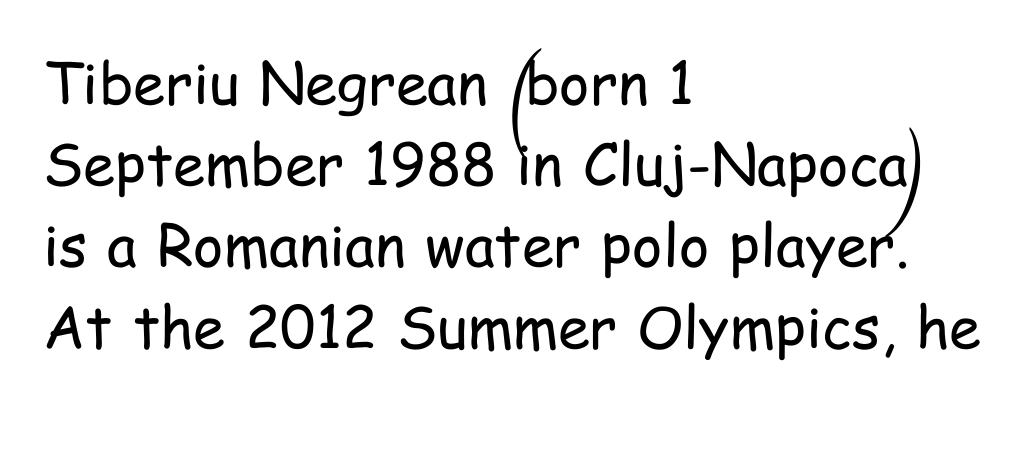
The image shows 58 px regular-weight, condensed sans-serif type, upright; set left-aligned, normal line spacing (1.4x), normal letter spacing, not underlined; low stroke contrast and a medium x-height.
